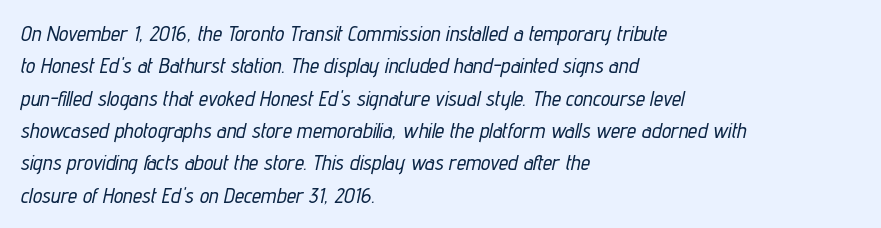
Look at the tracking — it's just the regular setting, nothing added. Unmarked baselines from the first word to the last. Casual observation: everything's shoved over to the left. Italic? Definitely — the glyphs are oblique.
